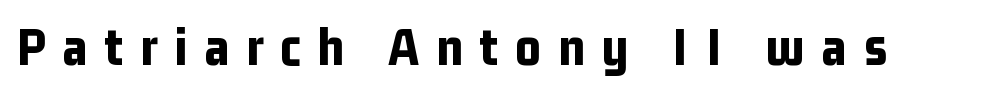
A dark, heavy texture on the line: the type is bold. Here the designer chose a conventional face with non-uniform glyph widths. Plain, unruled lines of type. Short note: letters widely spaced. What kind of face is this? One without serifs — a sans.
